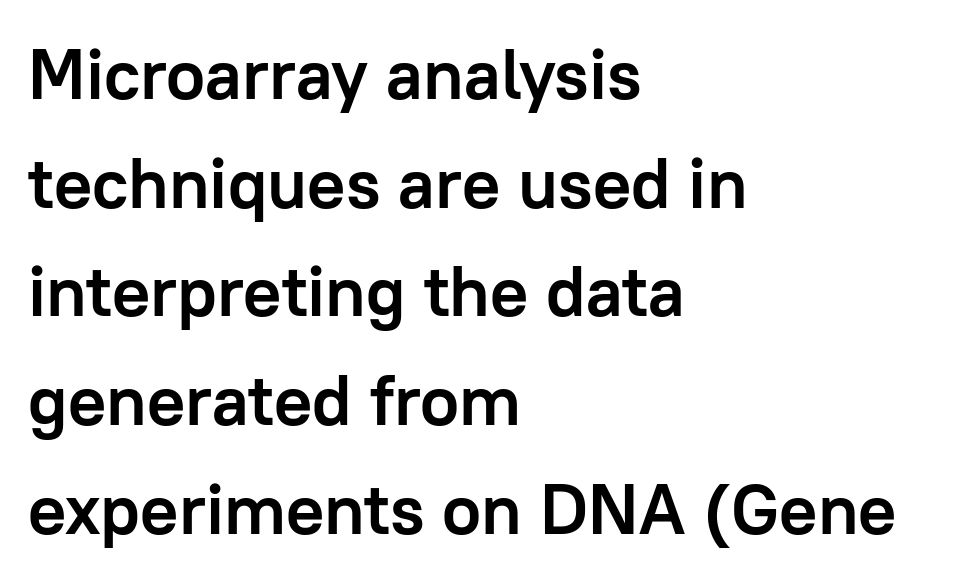
Here the glyphs are tracked normally, forming tight word shapes. Beneath every word, the page is bare. This sample has the flowing, uneven cadence of proportional lettering. Nope, not italic — everything's standing straight.
